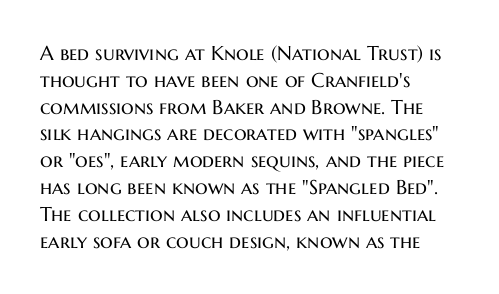
{"italic": "no", "bold": "no", "underline": "no", "align": "left", "line_spacing": "normal", "line_spacing_ratio": 1.34, "letter_spacing": "normal", "letter_spacing_em": 0.0, "glyph_px": 20}
